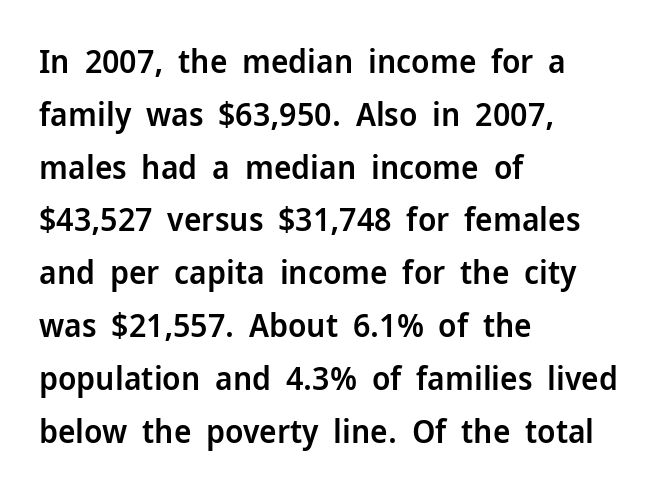
The image shows 33 px semibold sans-serif type, upright; set left-aligned, normal line spacing (1.6x), normal letter spacing, not underlined; low stroke contrast and a medium x-height.
